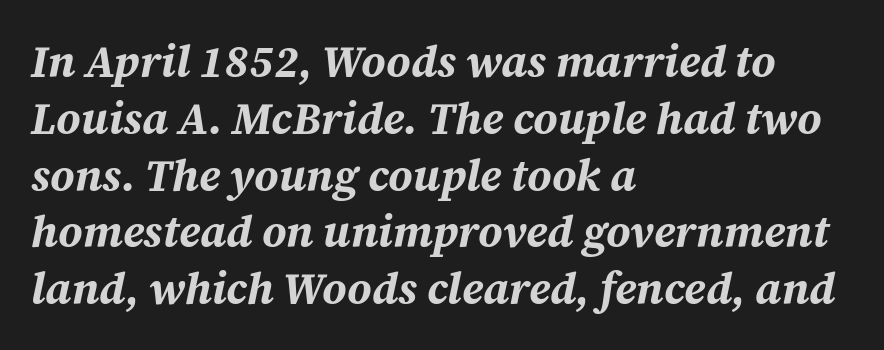
Q: Is the text bold? A: Yes.
Q: Is the text italic (slanted)? A: Yes, it leans right by about 12 degrees.
Q: Is the text underlined? A: No.
Q: How is the paragraph aligned? A: Left-aligned.
Q: Is the spacing between letters normal or unusually wide? A: Normal.
Q: Is the spacing between lines tight, normal or loose? A: Normal.
Q: Width (condensed, normal, or wide)? A: Normal.
Q: Stroke contrast? A: Medium.
Q: x-height? A: Medium.
Q: Monospaced? A: No.
